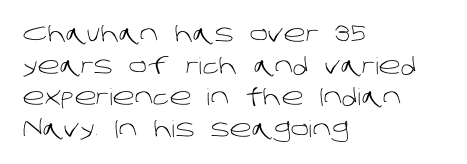
The image shows 23 px text type; set left-aligned, normal line spacing (1.38x), normal letter spacing, not underlined.
